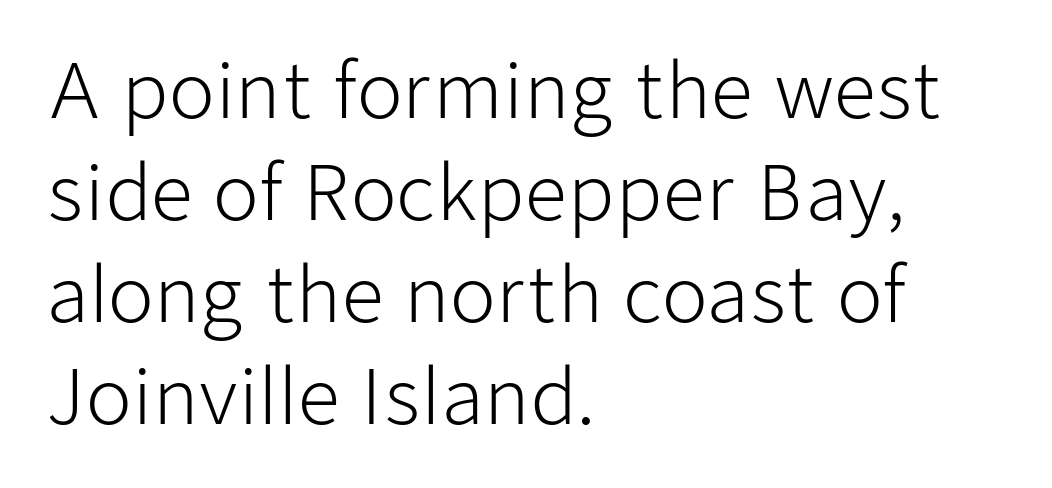
{"serif": "no", "italic": "no", "bold": "no", "weight": "light", "width": "normal", "stroke_contrast": "low", "x_height": "medium", "monospaced": "no", "underline": "no", "align": "left", "line_spacing": "normal", "line_spacing_ratio": 1.36, "letter_spacing": "normal", "letter_spacing_em": 0.0, "glyph_px": 75}
